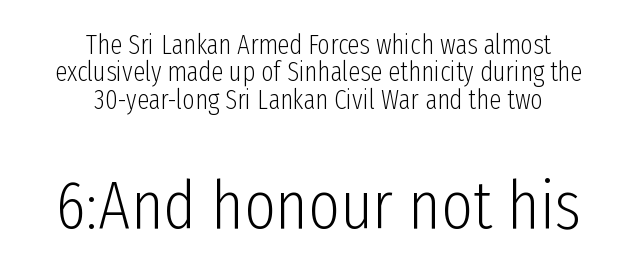
{"serif": "no", "italic": "no", "bold": "no", "weight": "light", "width": "condensed", "stroke_contrast": "low", "x_height": "medium", "monospaced": "no", "underline": "no", "align": "center", "line_spacing": "tight", "line_spacing_ratio": 1.01, "letter_spacing": "normal", "letter_spacing_em": 0.0, "larger_block": "second", "size_ratio": 2.52, "glyph_px": 68}
